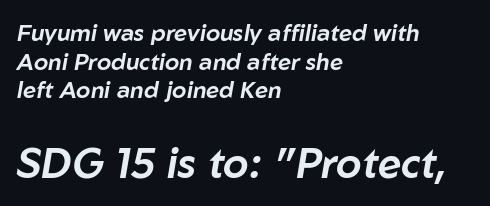
{"italic": "yes", "lean": "right", "slant_degrees": 10, "width": "normal", "stroke_contrast": "low", "x_height": "medium", "monospaced": "no", "underline": "no", "align": "left", "line_spacing": "normal", "line_spacing_ratio": 1.25, "letter_spacing": "normal", "letter_spacing_em": 0.0, "larger_block": "second", "size_ratio": 1.78, "glyph_px": 41}
